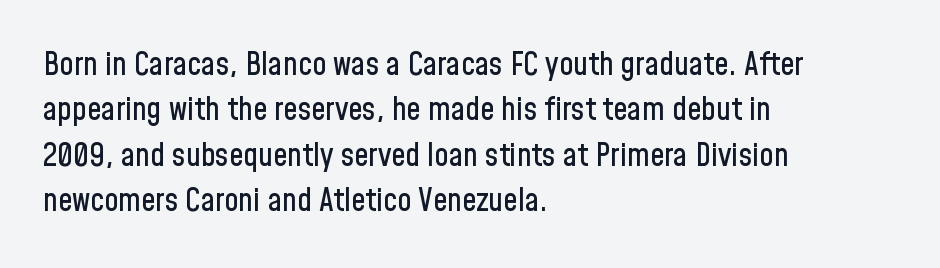
The image shows 32 px condensed sans-serif type, upright; set left-aligned, normal line spacing (1.42x), normal letter spacing, not underlined; low stroke contrast and a medium x-height.
